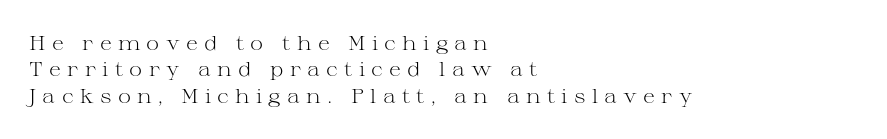
The image shows 20 px text type, upright; set left-aligned, normal line spacing (1.32x), unusually wide letter spacing (+0.31 em), not underlined.
